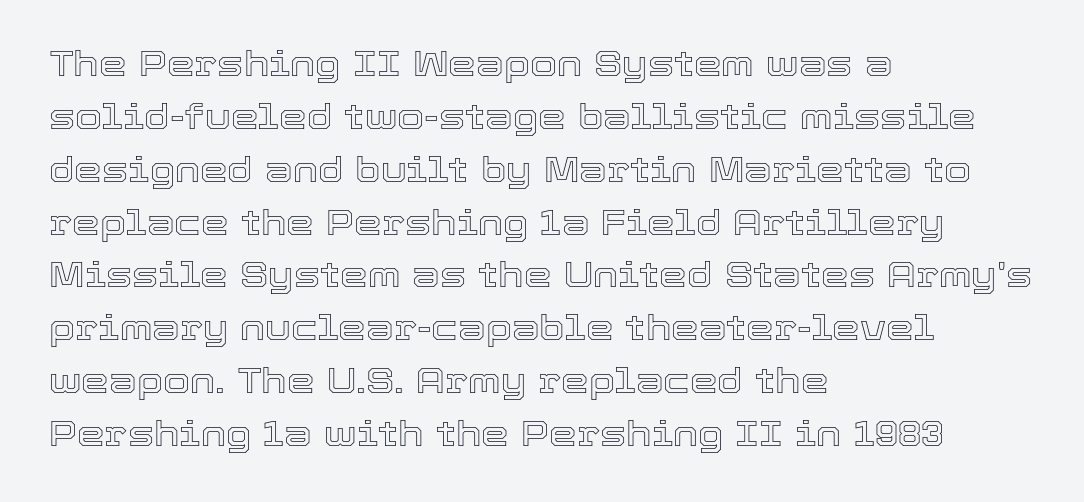
Think of a printed novel: that variable character pitch is what you see here. The specimen omits any rule beneath the text block's lines. Every row of glyphs begins at an identical x-position on the left. The designer left line spacing at the default. This rendering leaves character spacing at its baseline value. Posture: straight, roman, zero tilt.
